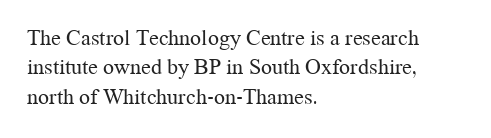
Q: Is the text bold? A: No.
Q: Is the text italic (slanted)? A: No, it is upright.
Q: Is the text underlined? A: No.
Q: How is the paragraph aligned? A: Left-aligned.
Q: Is the spacing between letters normal or unusually wide? A: Normal.
Q: Is the spacing between lines tight, normal or loose? A: Normal.
